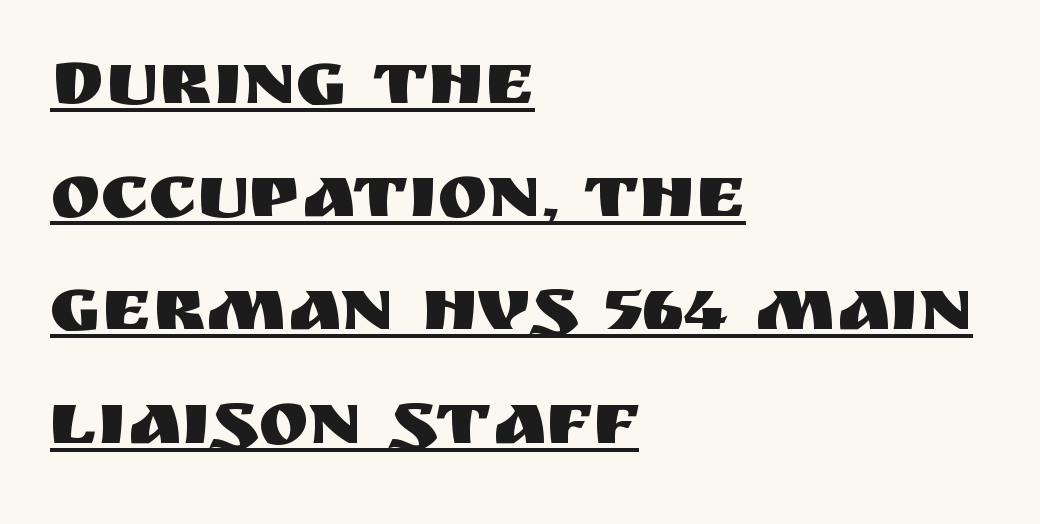
The lettering is marked with a stroke running underneath it. Are there feet on the stems? There aren't — it's a sans. Whoever set this chose a conventional vertical rhythm. This sample uses plain, unmodified letter spacing.
